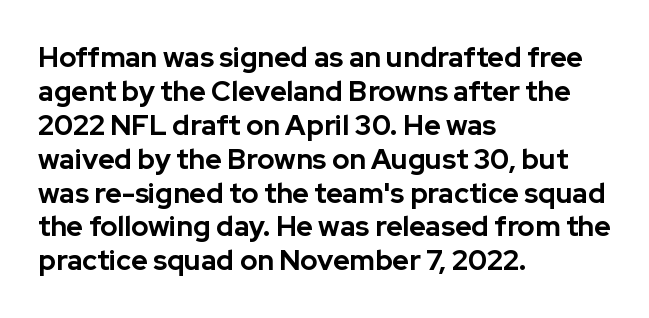
{"serif": "no", "italic": "no", "bold": "yes", "weight": "bold", "width": "normal", "stroke_contrast": "low", "x_height": "medium", "monospaced": "no", "underline": "no", "align": "left", "line_spacing_ratio": 1.21, "letter_spacing": "normal", "letter_spacing_em": 0.0, "glyph_px": 28}
